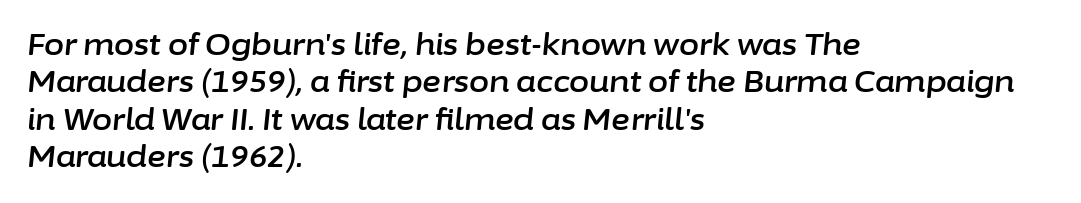
The words here are not underlined. The setting favours the left margin, as ordinary paragraphs usually do. You can tell it's italic because the verticals aren't actually vertical. The rendering uses natural spacing where letterforms have individual widths. Reading down the column, the eye jumps a familiar distance to each next line.
